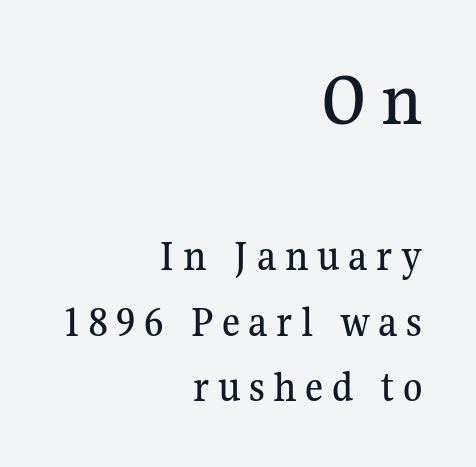
Block one is the big one; block two sits smaller underneath. The passage shown is typed in a proportional face where columns would drift. A typesetter would mark this as roman, not italic. Are there feet on the stems? There are — it's a serif.
